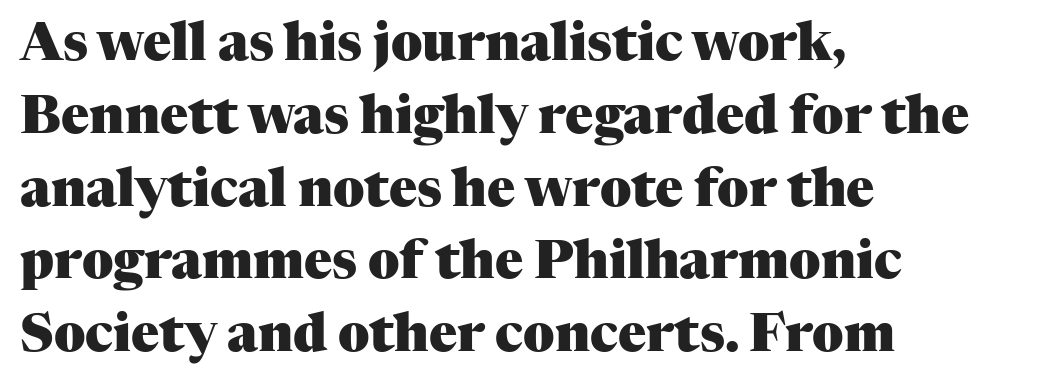
Q: Is the text bold? A: Yes.
Q: Is the text italic (slanted)? A: No, it is upright.
Q: Is the typeface a serif or a sans-serif typeface? A: Serif.
Q: Is the text underlined? A: No.
Q: How is the paragraph aligned? A: Left-aligned.
Q: Is the spacing between letters normal or unusually wide? A: Normal.
Q: Is the spacing between lines tight, normal or loose? A: Normal.
Q: Width (condensed, normal, or wide)? A: Normal.
Q: Stroke contrast? A: Medium.
Q: x-height? A: Medium.
Q: Monospaced? A: No.
